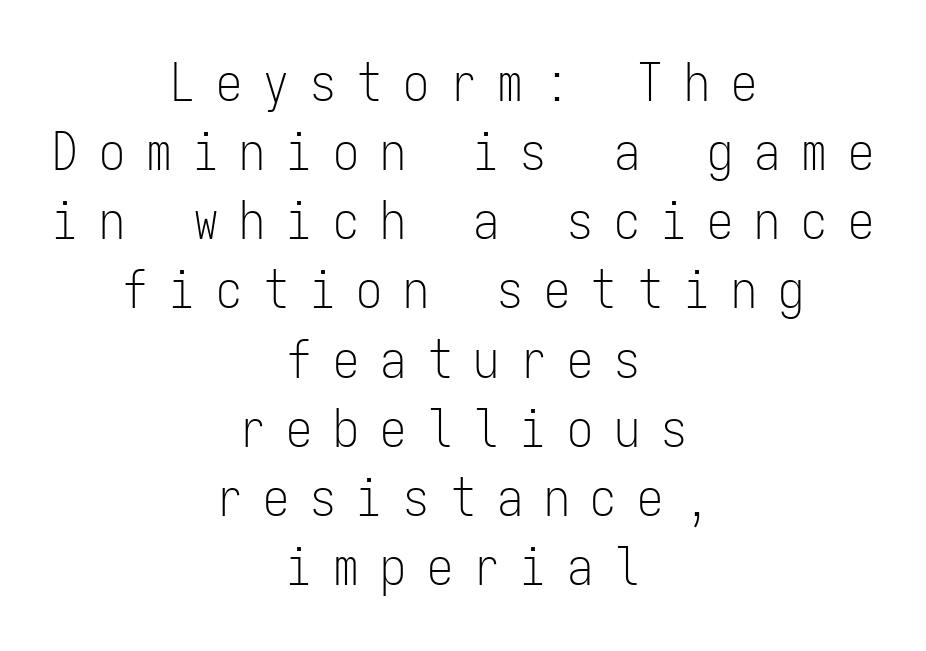
{"serif": "no", "italic": "no", "bold": "no", "weight": "light", "width": "condensed", "stroke_contrast": "low", "x_height": "medium", "monospaced": "yes", "underline": "no", "align": "center", "line_spacing": "normal", "line_spacing_ratio": 1.33, "letter_spacing": "wide", "letter_spacing_em": 0.4, "glyph_px": 52}
